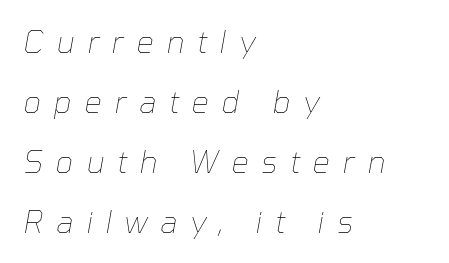
{"italic": "yes", "lean": "right", "slant_degrees": 10, "bold": "no", "weight": "thin", "width": "normal", "stroke_contrast": "low", "x_height": "medium", "monospaced": "no", "underline": "no", "align": "left", "line_spacing": "loose", "line_spacing_ratio": 1.94, "letter_spacing": "wide", "letter_spacing_em": 0.41, "glyph_px": 31}
